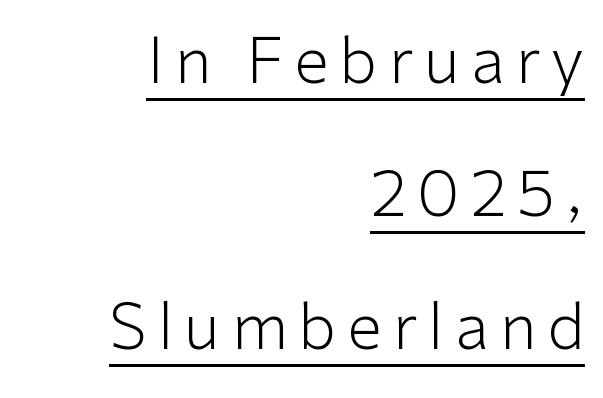
{"serif": "no", "italic": "no", "bold": "no", "weight": "light", "width": "normal", "stroke_contrast": "low", "x_height": "medium", "monospaced": "no", "underline": "yes", "align": "right", "line_spacing": "loose", "line_spacing_ratio": 2.11, "glyph_px": 63}
